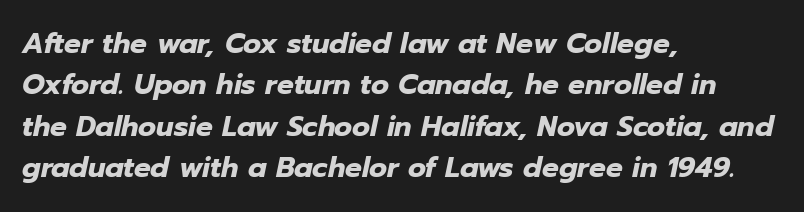
The image shows 28 px heavy type, italic (leaning right); set left-aligned, normal line spacing (1.48x), normal letter spacing, not underlined; low stroke contrast and a medium x-height.
